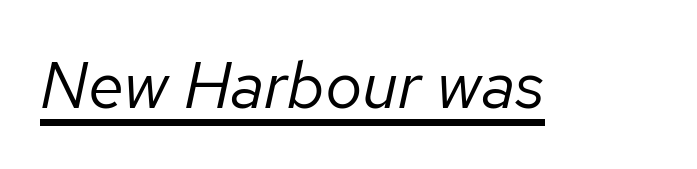
{"italic": "yes", "lean": "right", "slant_degrees": 12, "bold": "no", "weight": "regular", "width": "normal", "stroke_contrast": "low", "x_height": "medium", "monospaced": "no", "underline": "yes", "letter_spacing": "normal", "letter_spacing_em": 0.0, "glyph_px": 66}
